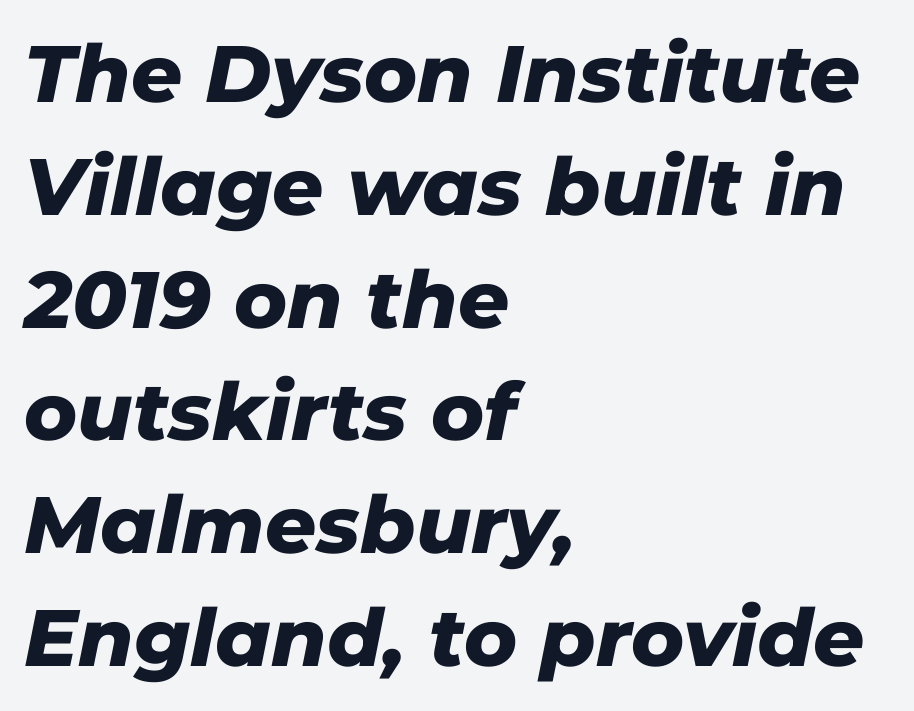
{"italic": "yes", "lean": "right", "slant_degrees": 11, "bold": "yes", "weight": "heavy", "width": "normal", "stroke_contrast": "low", "x_height": "medium", "monospaced": "no", "underline": "no", "align": "left", "line_spacing": "normal", "line_spacing_ratio": 1.41, "letter_spacing": "normal", "letter_spacing_em": 0.0, "glyph_px": 80}
